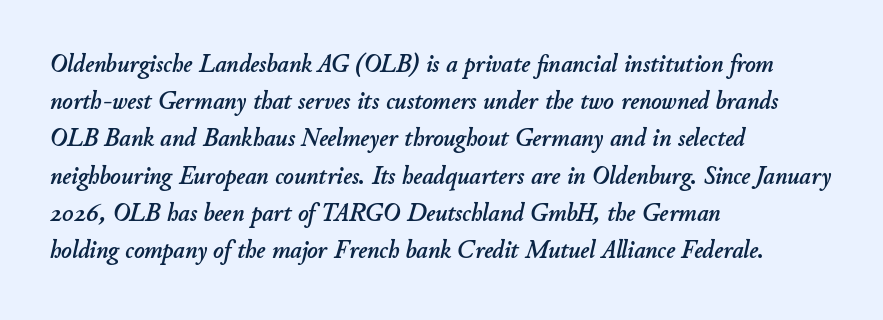
{"italic": "yes", "lean": "right", "slant_degrees": 11, "underline": "no", "align": "left", "line_spacing": "normal", "line_spacing_ratio": 1.49, "letter_spacing": "normal", "letter_spacing_em": 0.0, "glyph_px": 25}
